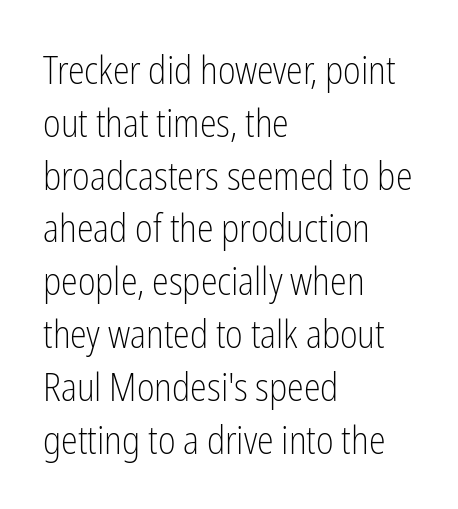
Q: Is the text bold? A: No.
Q: Is the text italic (slanted)? A: No, it is upright.
Q: Is the typeface a serif or a sans-serif typeface? A: Sans-serif.
Q: Is the text underlined? A: No.
Q: How is the paragraph aligned? A: Left-aligned.
Q: Is the spacing between letters normal or unusually wide? A: Normal.
Q: Is the spacing between lines tight, normal or loose? A: Normal.
Q: Width (condensed, normal, or wide)? A: Condensed.
Q: Stroke contrast? A: Low.
Q: x-height? A: Medium.
Q: Monospaced? A: No.
